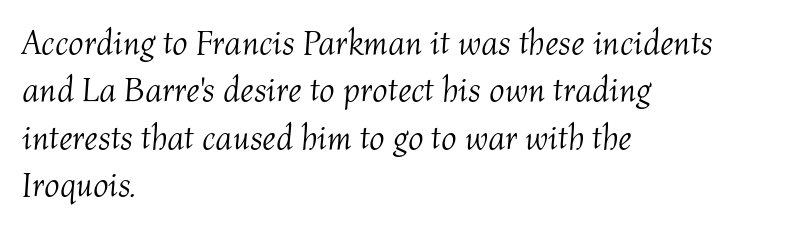
{"italic": "yes", "lean": "right", "slant_degrees": 4, "bold": "no", "weight": "light", "width": "normal", "stroke_contrast": "medium", "x_height": "medium", "monospaced": "no", "underline": "no", "align": "left", "line_spacing": "normal", "line_spacing_ratio": 1.39, "letter_spacing": "normal", "letter_spacing_em": 0.0, "glyph_px": 34}
